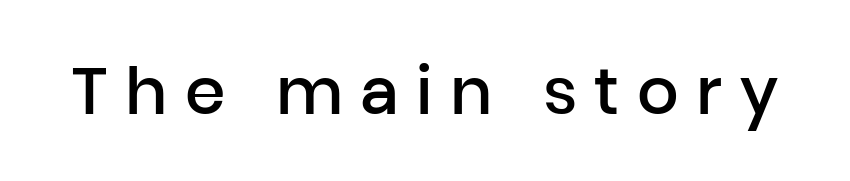
Q: Is the text bold? A: Semi-bold.
Q: Is the text italic (slanted)? A: No, it is upright.
Q: Is the typeface a serif or a sans-serif typeface? A: Sans-serif.
Q: Is the text underlined? A: No.
Q: Is the spacing between letters normal or unusually wide? A: Unusually wide.
Q: Width (condensed, normal, or wide)? A: Normal.
Q: Stroke contrast? A: Low.
Q: x-height? A: Medium.
Q: Monospaced? A: No.
